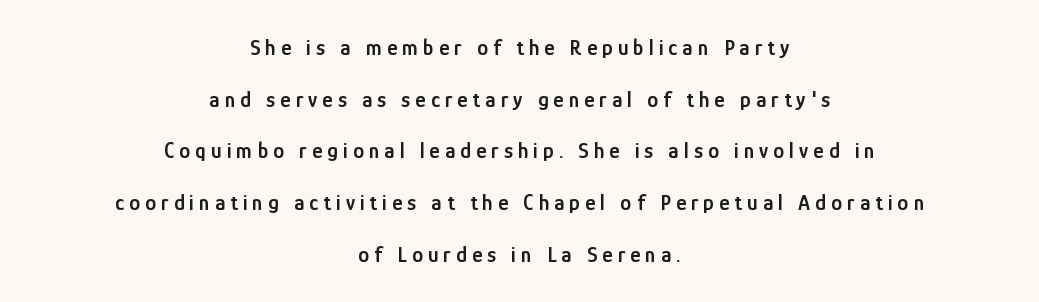
Has an underline been added? It has not. There is plenty of visible air inserted between adjacent glyphs. You can tell it's not italic because the verticals are truly vertical. Every row of glyphs is offset so its center matches the block's center.
